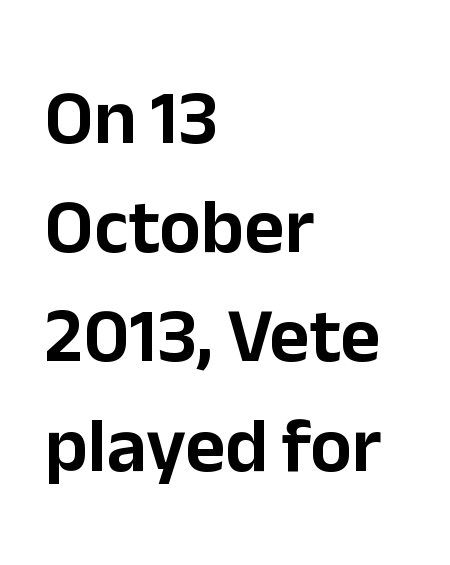
Look at the bottom of the vertical strokes: they stop flat, with no serifs. Style check: upright. Do the characters align in a grid? No, the font is proportional. Short note: letters normally spaced.
